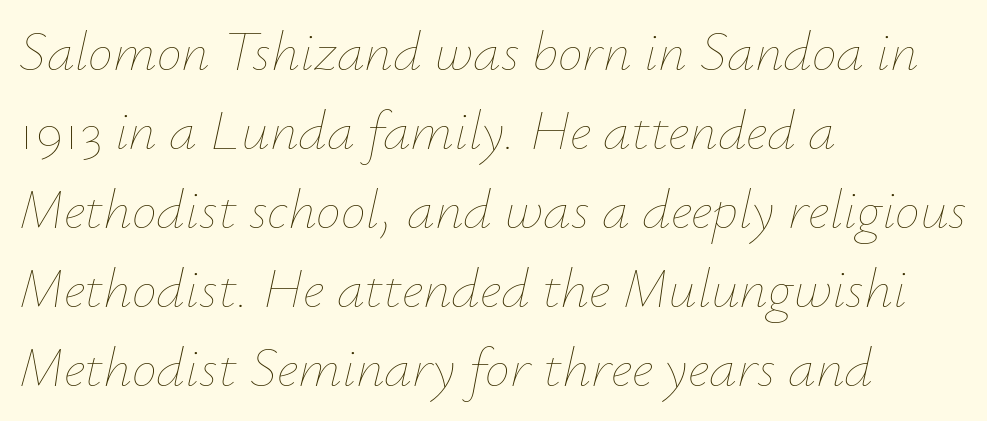
The rendering keeps characters at their native spacing. Any mark beneath the type? The region is blank. Slant detected: the letters are inclined. No chunkiness to these letters — they're not bold. The setting favours the left margin, as ordinary paragraphs usually do.
